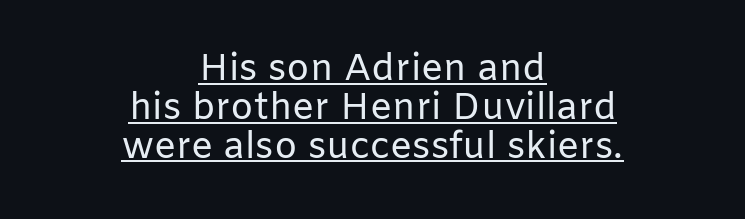
Do the characters align in a grid? No, the font is proportional. Italic: no, the glyphs are upright roman. Line starts and ends both wander, symmetrically. The face looks like a standard text weight, possibly lighter. Has an underline been added? It has. The passage shown has conventional tracking throughout.
